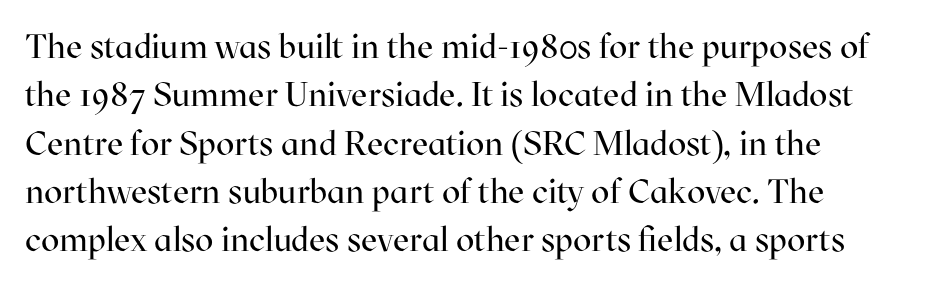
The zone under the glyphs is completely vacant. Every character sits straight up, as roman type does. Look at the bottom of the vertical strokes: they flare into serifs here. Looks like regular typesetting: each glyph gets only the width it needs. Nobody touched the tracking dial on this one. Compared with typical paragraphs, the rows here are spaced about the same.
